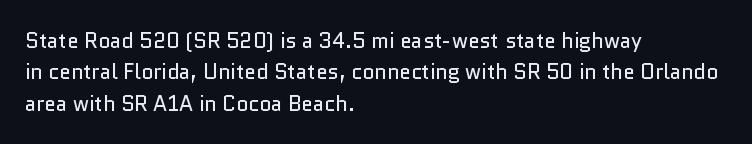
Q: Is the text bold? A: No.
Q: Is the text italic (slanted)? A: No, it is upright.
Q: Is the text underlined? A: No.
Q: How is the paragraph aligned? A: Left-aligned.
Q: Is the spacing between letters normal or unusually wide? A: Normal.
Q: Is the spacing between lines tight, normal or loose? A: Normal.
